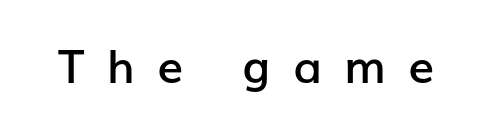
Every letter is mildly thick-stroked: semibold rather than bold. Spacing verdict: proportional, widths tailored to each character. Clear beneath every line of the passage. Honestly, the letter spacing is so wide it's the main thing you notice. Observe the absence of serifs on each vertical stroke in this sample.
